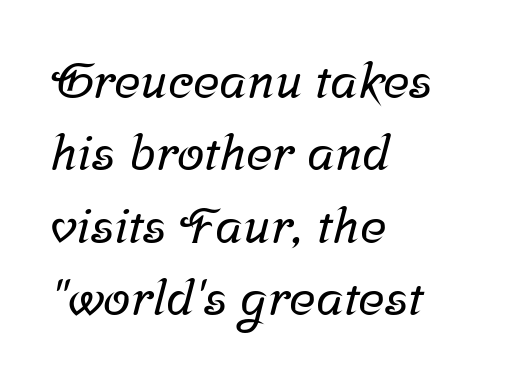
Q: Is the text underlined? A: No.
Q: How is the paragraph aligned? A: Left-aligned.
Q: Is the spacing between letters normal or unusually wide? A: Normal.
Q: Is the spacing between lines tight, normal or loose? A: Normal.
Q: Width (condensed, normal, or wide)? A: Normal.
Q: Stroke contrast? A: Low.
Q: x-height? A: Medium.
Q: Monospaced? A: No.
